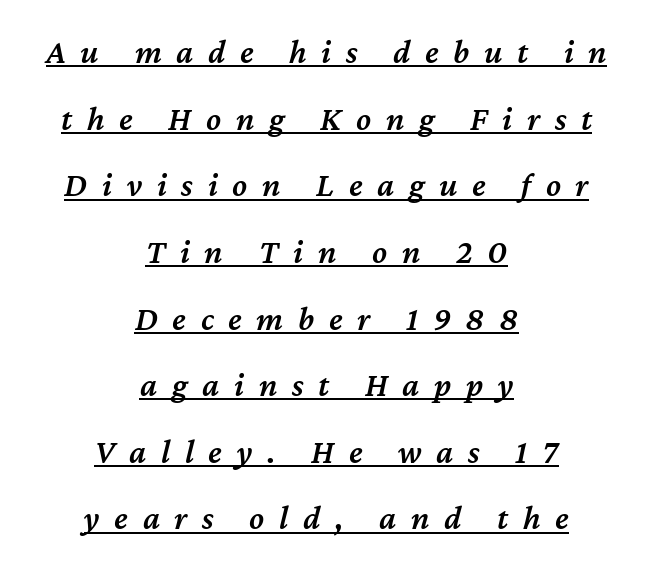
{"italic": "yes", "lean": "right", "slant_degrees": 12, "bold": "semi", "weight": "semibold", "width": "normal", "stroke_contrast": "medium", "x_height": "medium", "monospaced": "no", "underline": "yes", "align": "center", "line_spacing": "loose", "line_spacing_ratio": 1.96, "letter_spacing": "wide", "letter_spacing_em": 0.43, "glyph_px": 34}
